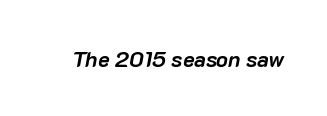
Q: Is the text bold? A: Yes.
Q: Is the text italic (slanted)? A: Yes, it leans right by about 10 degrees.
Q: Is the text underlined? A: No.
Q: Is the spacing between letters normal or unusually wide? A: Normal.
